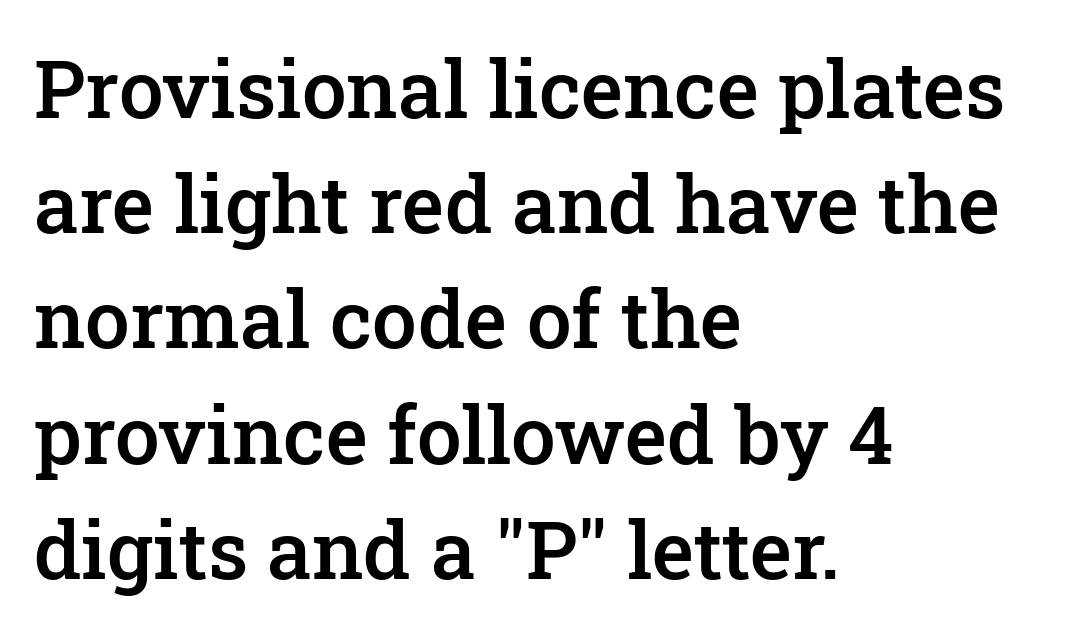
Looks like regular typesetting: each glyph gets only the width it needs. The words here are not underlined. Typesetter's note: demi weight, one step under bold. A serif font was chosen for this passage.
